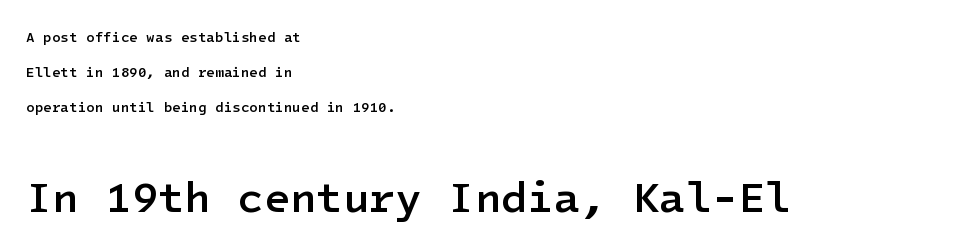
Teacher's note: observe the even left margin — that is flush-left alignment. A roman cut, with each character standing at attention. Font category for this specimen: sans-serif. The later block is typeset at a bigger size than the earlier block. Has an underline been added? It has not.
